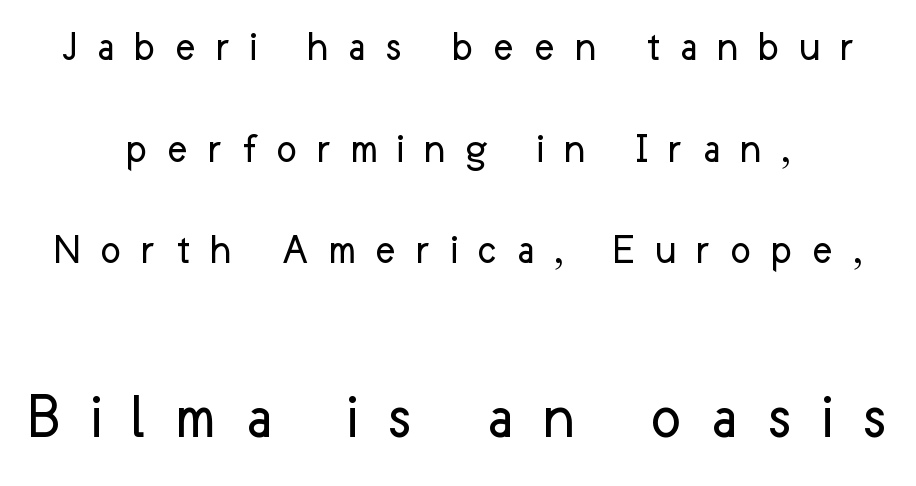
The image shows 66 px regular-weight sans-serif type, upright; set centered, loose line spacing (2.31x), unusually wide letter spacing (+0.44 em), not underlined; the second (bottom) block is 1.5x larger; low stroke contrast and a medium x-height.
